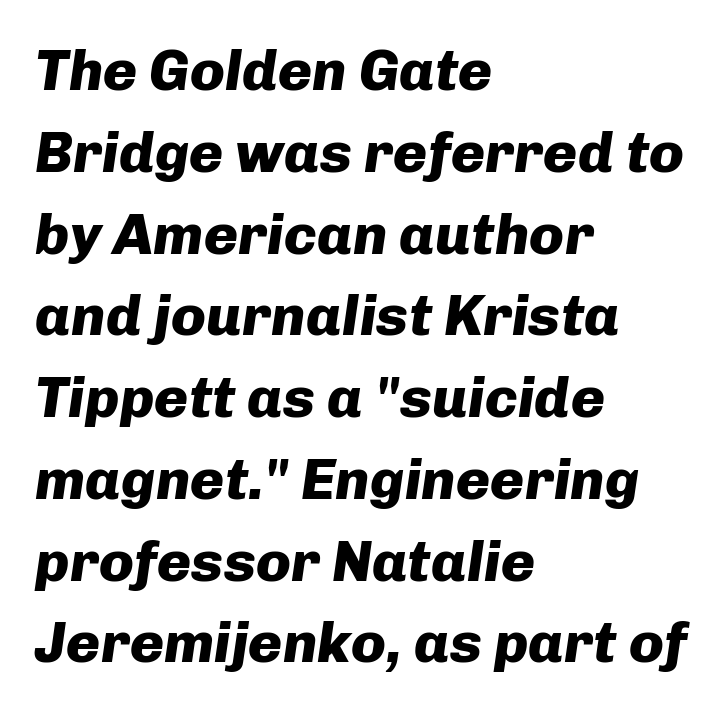
The image shows 58 px heavy type, italic (leaning right); set left-aligned, normal line spacing (1.41x), normal letter spacing, not underlined; low stroke contrast and a medium x-height.
